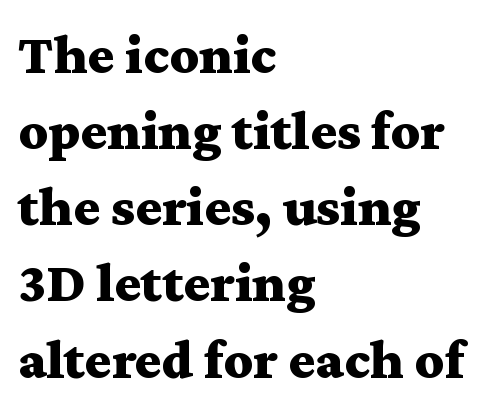
The image shows 56 px bold, wide serif type, upright; set left-aligned, normal line spacing (1.36x), normal letter spacing, not underlined; medium stroke contrast and a medium x-height.
